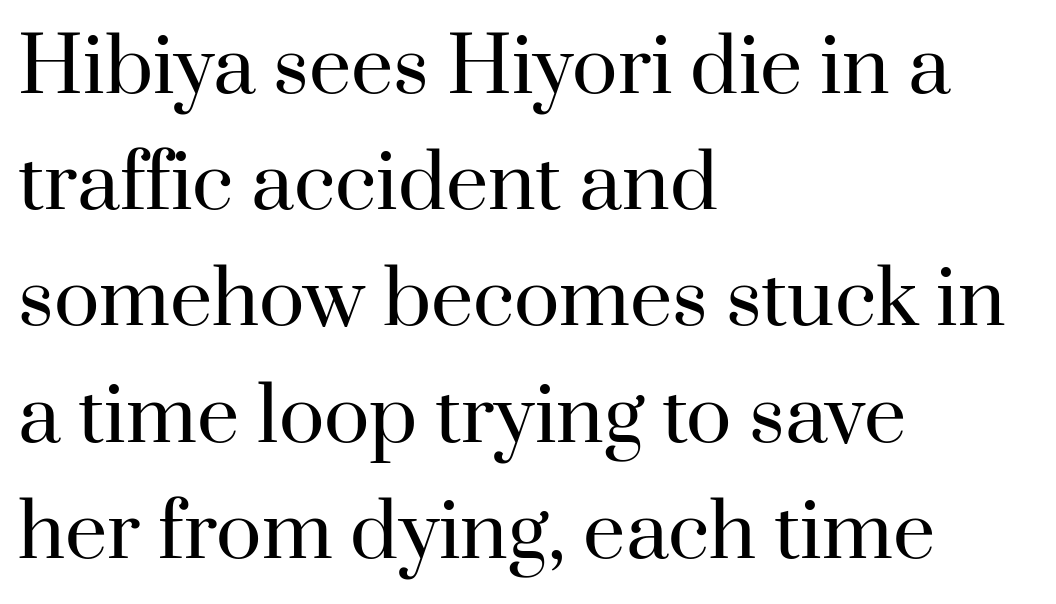
The image shows 75 px regular-weight serif type, upright; set left-aligned, normal line spacing (1.55x), normal letter spacing, not underlined; high stroke contrast and a small x-height.
